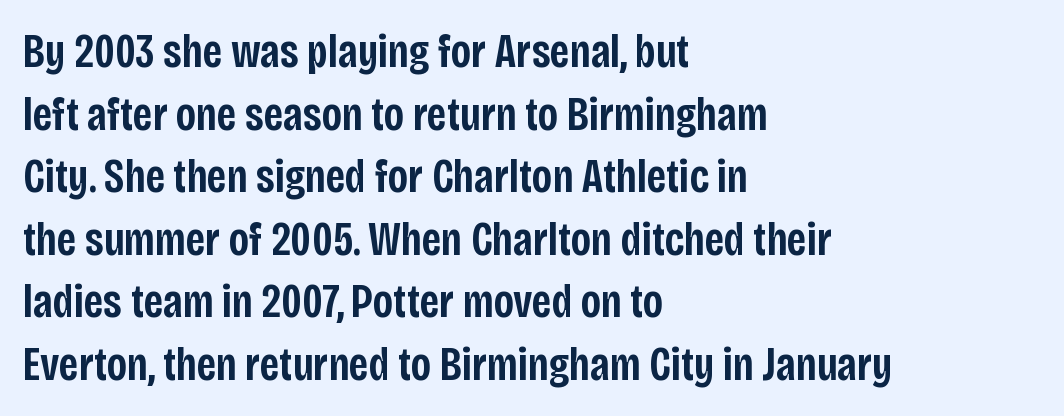
The image shows 47 px semibold, condensed sans-serif type, upright; set left-aligned, normal line spacing (1.33x), normal letter spacing, not underlined; low stroke contrast and a large x-height.
